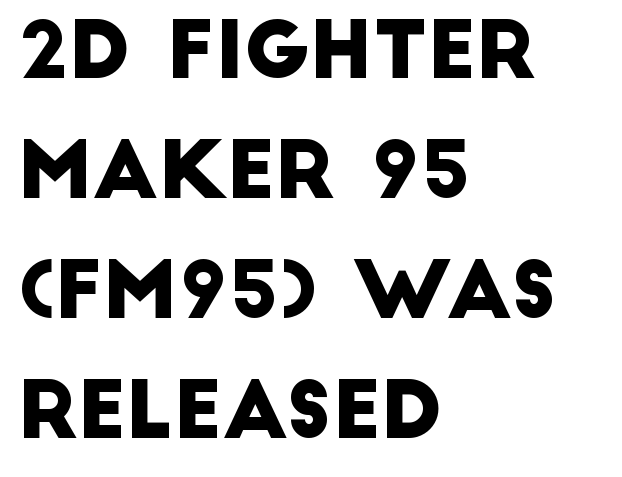
Q: Is the typeface a serif or a sans-serif typeface? A: Sans-serif.
Q: Is the text underlined? A: No.
Q: How is the paragraph aligned? A: Left-aligned.
Q: Is the spacing between letters normal or unusually wide? A: Normal.
Q: Is the spacing between lines tight, normal or loose? A: Normal.
Q: Width (condensed, normal, or wide)? A: Normal.
Q: Stroke contrast? A: Low.
Q: x-height? A: Large.
Q: Monospaced? A: No.
